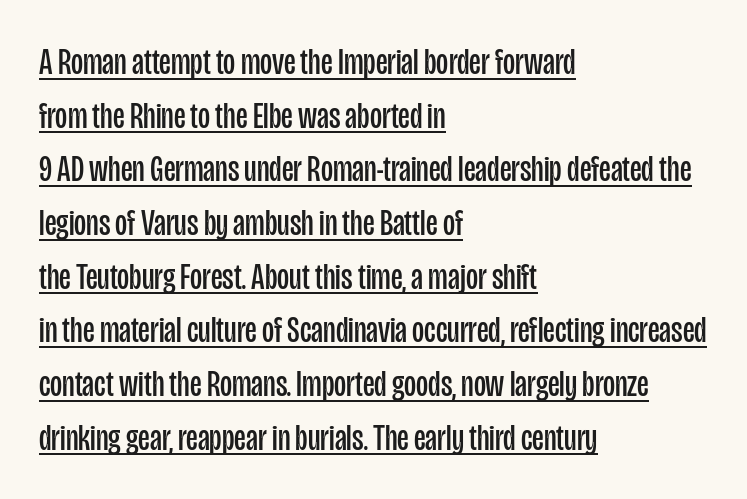
The passage shown stacks its lines at a standard gap. This sample has the flowing, uneven cadence of proportional lettering. These glyphs show unthickened strokes, regular width or finer. This is underlined copy, the kind a proofreader might mark for attention.
